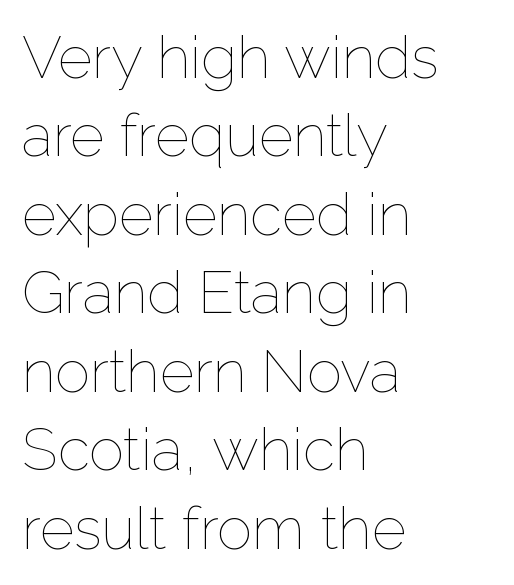
Q: Is the text bold? A: No.
Q: Is the text italic (slanted)? A: No, it is upright.
Q: Is the text underlined? A: No.
Q: How is the paragraph aligned? A: Left-aligned.
Q: Is the spacing between letters normal or unusually wide? A: Normal.
Q: Is the spacing between lines tight, normal or loose? A: Normal.
Q: Width (condensed, normal, or wide)? A: Normal.
Q: Stroke contrast? A: Low.
Q: x-height? A: Medium.
Q: Monospaced? A: No.
